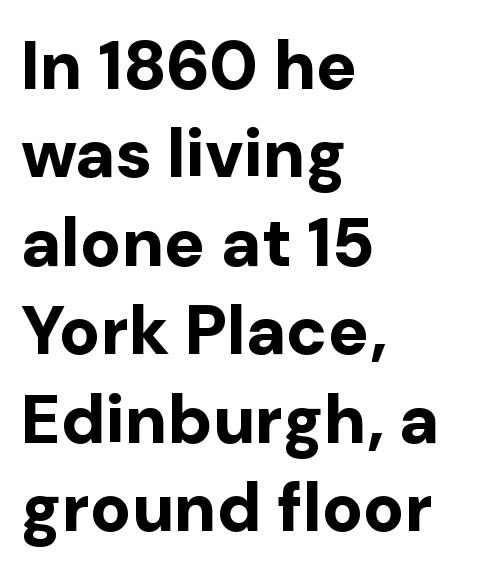
{"serif": "no", "italic": "no", "bold": "yes", "weight": "bold", "width": "normal", "stroke_contrast": "low", "x_height": "medium", "monospaced": "no", "underline": "no", "align": "left", "line_spacing": "normal", "line_spacing_ratio": 1.3, "letter_spacing": "normal", "letter_spacing_em": 0.0, "glyph_px": 68}
